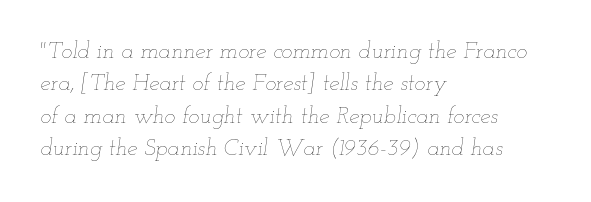
Q: Is the text bold? A: No.
Q: Is the text italic (slanted)? A: Yes, it leans right by about 12 degrees.
Q: Is the text underlined? A: No.
Q: How is the paragraph aligned? A: Left-aligned.
Q: Is the spacing between letters normal or unusually wide? A: Normal.
Q: Is the spacing between lines tight, normal or loose? A: Normal.
